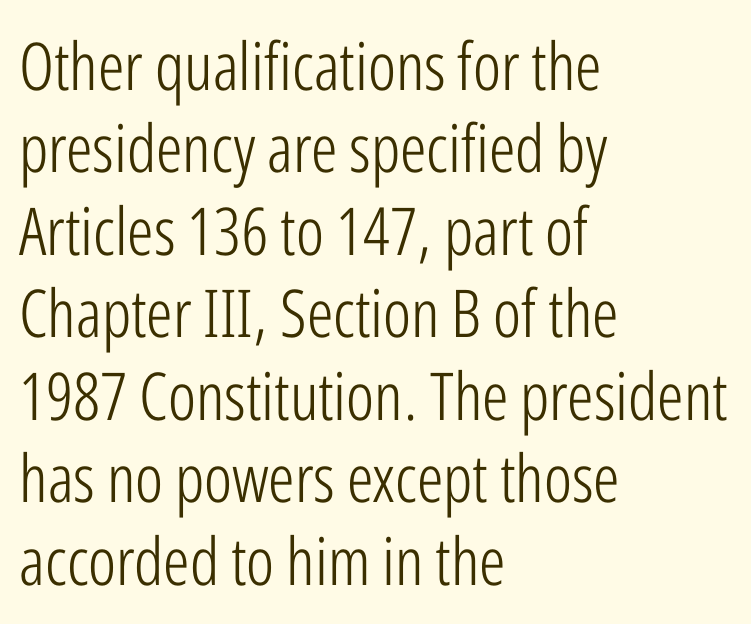
{"serif": "no", "italic": "no", "bold": "no", "weight": "light", "width": "condensed", "stroke_contrast": "low", "x_height": "medium", "monospaced": "no", "underline": "no", "align": "left", "line_spacing": "normal", "line_spacing_ratio": 1.25, "letter_spacing": "normal", "letter_spacing_em": 0.0, "glyph_px": 66}
